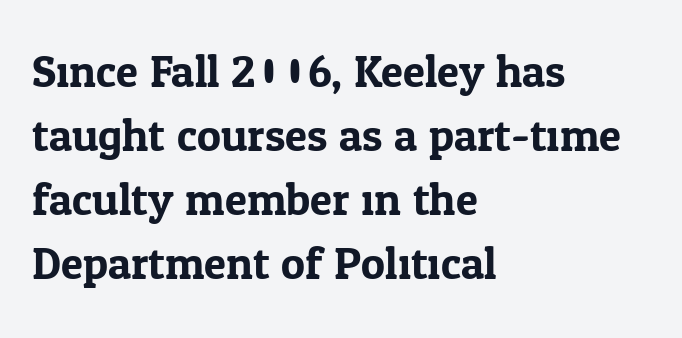
The image shows 45 px serif type, upright; set left-aligned, normal line spacing (1.42x), normal letter spacing, not underlined; low stroke contrast and a medium x-height.
